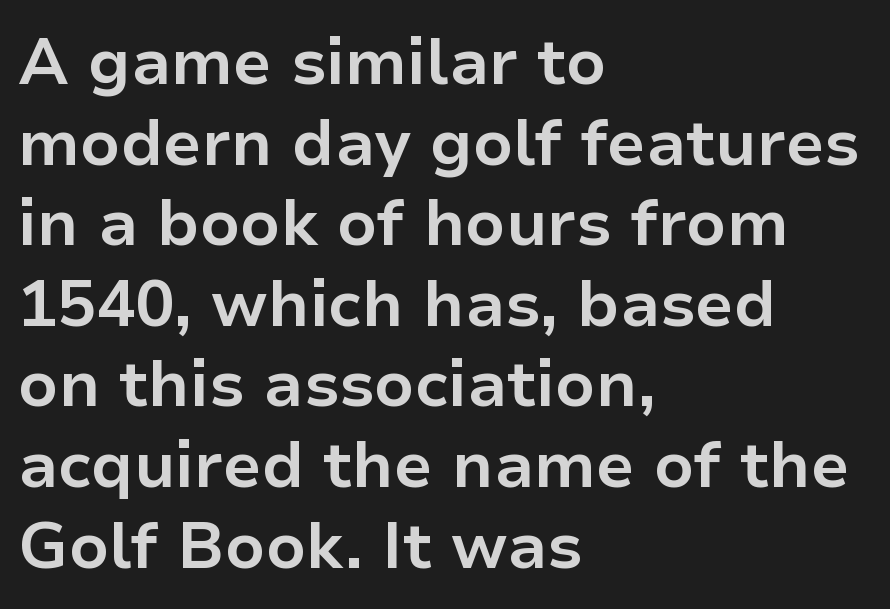
The image shows 65 px bold sans-serif type, upright; set left-aligned, line spacing 1.24x, normal letter spacing, not underlined; low stroke contrast and a medium x-height.
